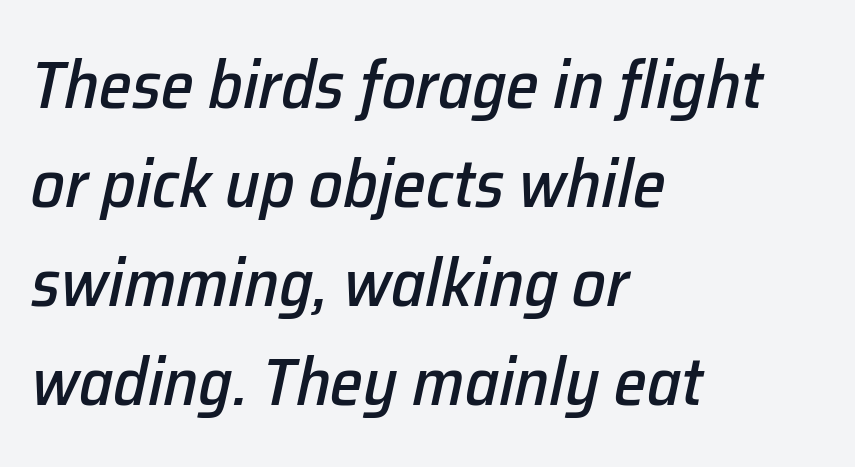
The image shows 67 px text type, italic (leaning right); set left-aligned, normal line spacing (1.48x), normal letter spacing, not underlined; low stroke contrast and a medium x-height.
